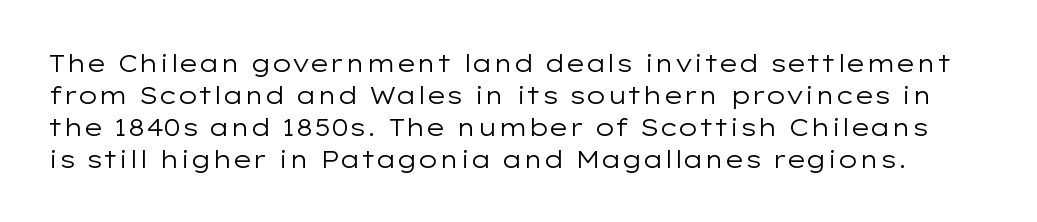
Each stroke keeps to a modest, everyday thickness or less. The lettering stays uniformly vertical, giving the passage a roman look. Vertically, the passage feels balanced, rows spaced as you'd expect. Only glyphs here, with clear space below each row. The line texture is even and compact thanks to regular tracking.
